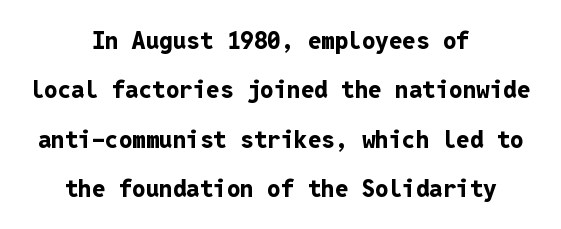
A centered setting, common on invitations and titles, is used for this passage. You can tell it's not italic because the verticals are truly vertical. The sample has been set heavy, in full bold. Default kerning and tracking; the words read as compact shapes. If you measured baseline to baseline, you'd find a long distance.
